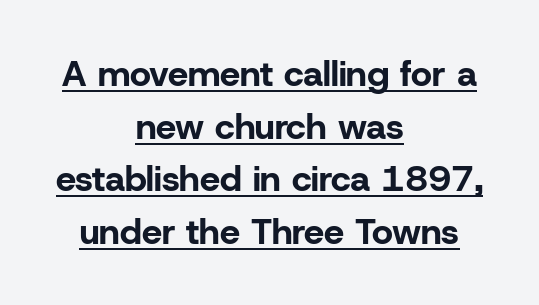
{"serif": "no", "italic": "no", "bold": "yes", "weight": "bold", "width": "normal", "stroke_contrast": "low", "x_height": "medium", "monospaced": "no", "underline": "yes", "align": "center", "line_spacing": "normal", "line_spacing_ratio": 1.46, "letter_spacing": "normal", "letter_spacing_em": 0.0, "glyph_px": 36}
